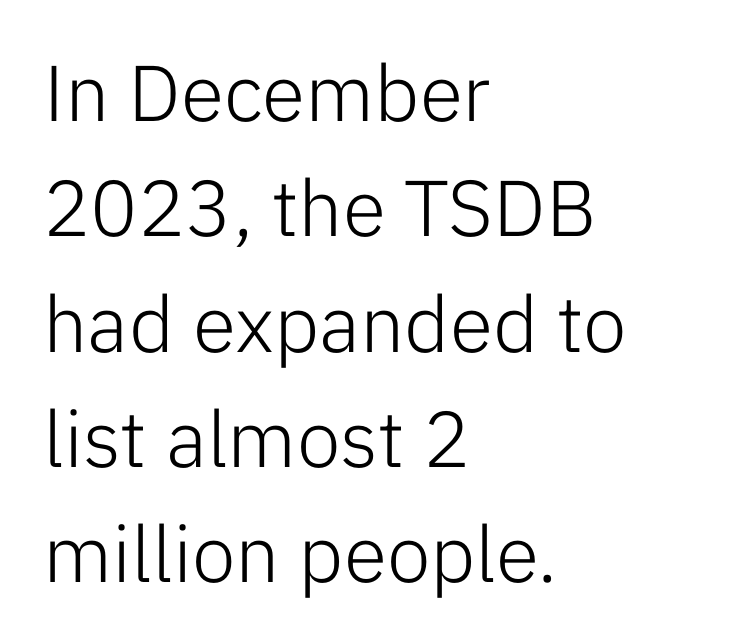
The image shows 79 px light sans-serif type, upright; set left-aligned, normal line spacing (1.46x), normal letter spacing, not underlined; low stroke contrast and a medium x-height.
